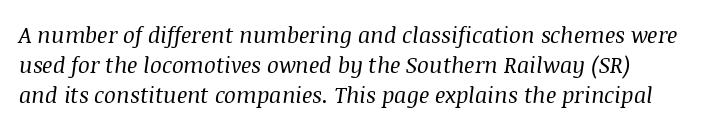
{"italic": "yes", "lean": "right", "slant_degrees": 8, "bold": "no", "underline": "no", "line_spacing": "normal", "line_spacing_ratio": 1.37, "letter_spacing": "normal", "letter_spacing_em": 0.0, "glyph_px": 22}
